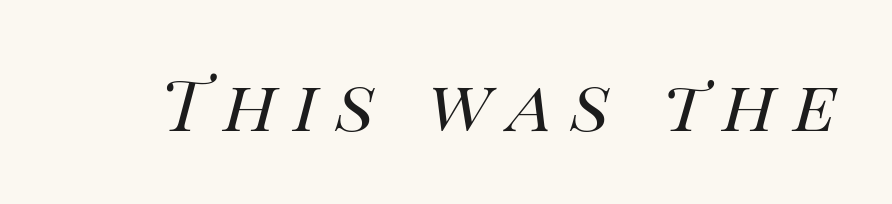
Q: Is the text bold? A: No.
Q: Is the text italic (slanted)? A: Yes, it leans right by about 14 degrees.
Q: Is the text underlined? A: No.
Q: Is the spacing between letters normal or unusually wide? A: Unusually wide.
Q: Width (condensed, normal, or wide)? A: Normal.
Q: Stroke contrast? A: High.
Q: x-height? A: Large.
Q: Monospaced? A: No.
